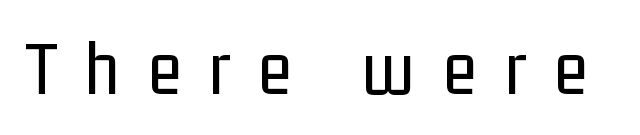
{"serif": "no", "italic": "no", "bold": "no", "weight": "regular", "width": "condensed", "stroke_contrast": "low", "x_height": "medium", "monospaced": "no", "underline": "no", "letter_spacing": "wide", "letter_spacing_em": 0.36, "glyph_px": 78}
